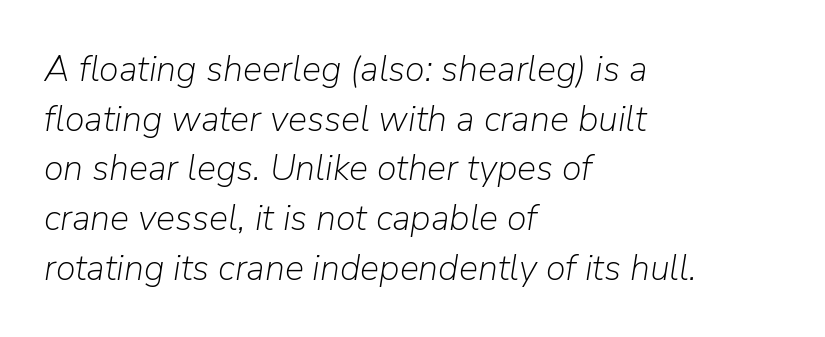
These lines stack with their left ends in a neat column. The rendering keeps characters at their native spacing. You could not count columns in this text — the font is proportionally spaced. Caption: face not bold, strokes unweighted. The leading is moderate, giving the passage an even texture. Compared with ordinary roman type, these characters are visibly tilted.
